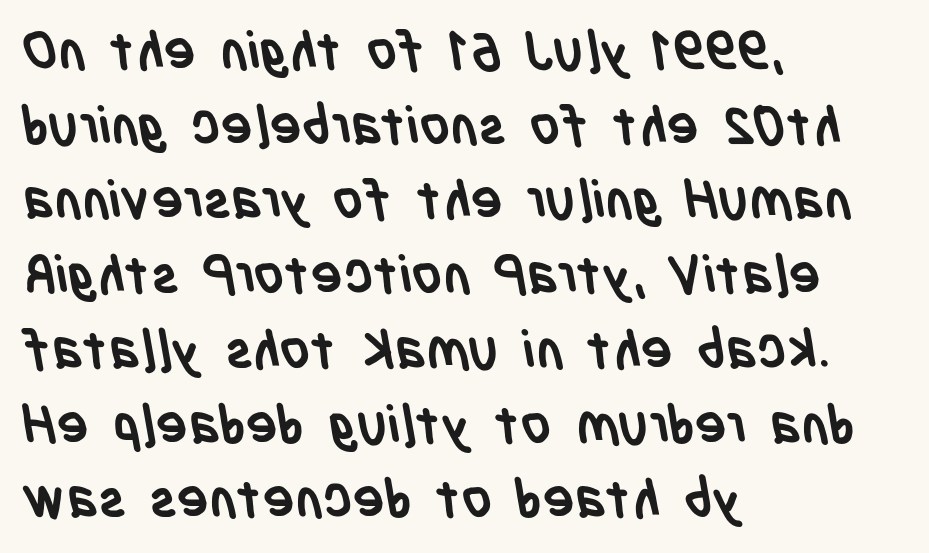
{"serif": "no", "bold": "yes", "weight": "semibold", "width": "condensed", "stroke_contrast": "low", "x_height": "large", "monospaced": "no", "underline": "no", "align": "left", "line_spacing": "normal", "line_spacing_ratio": 1.41, "letter_spacing": "normal", "letter_spacing_em": 0.0, "glyph_px": 53}
